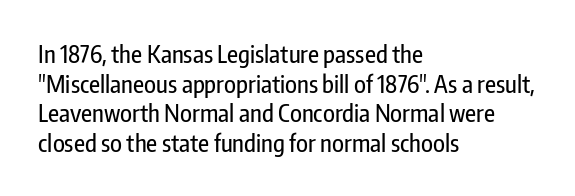
Q: Is the text italic (slanted)? A: No, it is upright.
Q: Is the text underlined? A: No.
Q: How is the paragraph aligned? A: Left-aligned.
Q: Is the spacing between letters normal or unusually wide? A: Normal.
